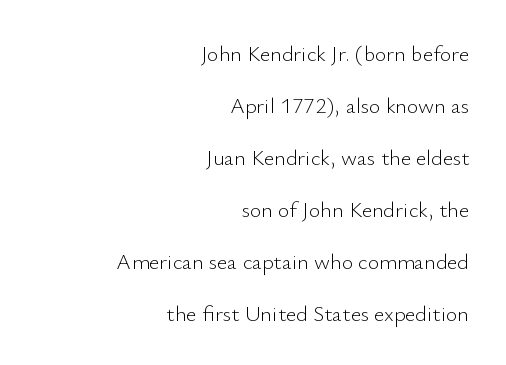
{"italic": "no", "bold": "no", "underline": "no", "align": "right", "line_spacing": "loose", "line_spacing_ratio": 2.36, "letter_spacing": "normal", "letter_spacing_em": 0.0, "glyph_px": 22}
